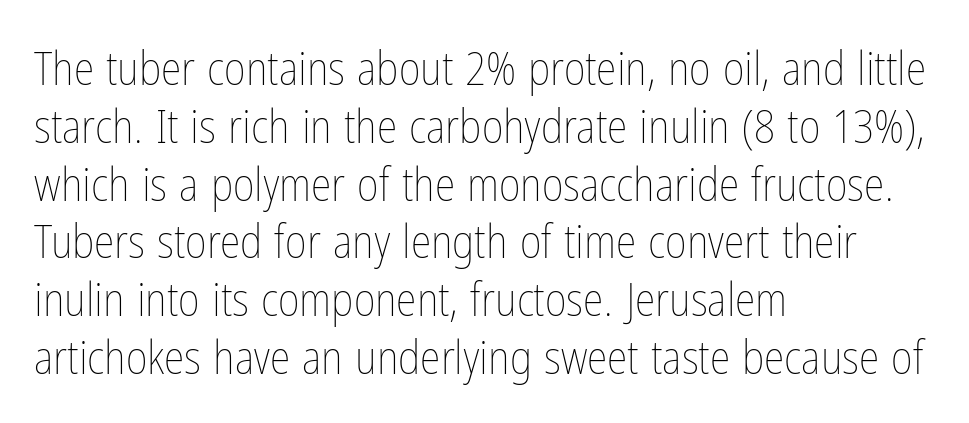
Designer's note — italics off, roman on. Standard letterfit; no display-style spreading of the glyphs. The zone under the glyphs is completely vacant. Compared with a centered layout, this one pins lines to the left instead.
